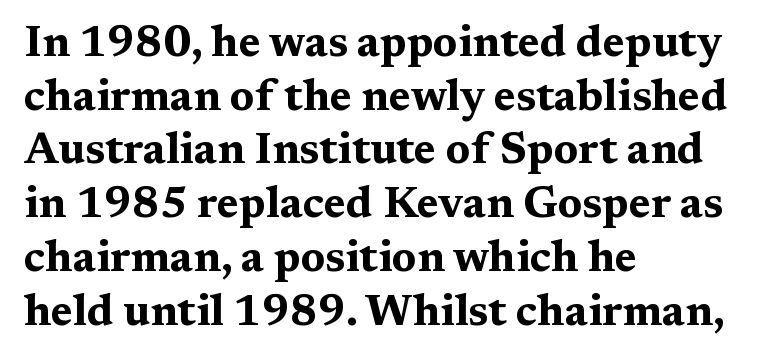
{"serif": "yes", "italic": "no", "bold": "yes", "weight": "bold", "width": "wide", "stroke_contrast": "medium", "x_height": "medium", "monospaced": "no", "underline": "no", "align": "left", "line_spacing": "normal", "line_spacing_ratio": 1.25, "letter_spacing": "normal", "letter_spacing_em": 0.0, "glyph_px": 43}
